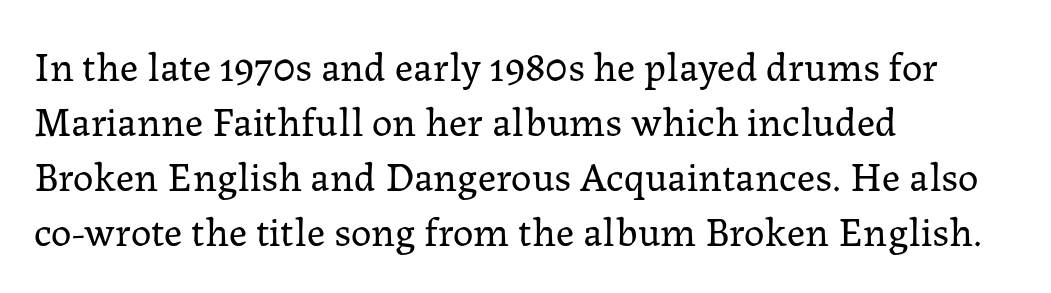
The image shows 41 px regular-weight serif type, upright; set left-aligned, normal line spacing (1.34x), normal letter spacing, not underlined; low stroke contrast and a medium x-height.
